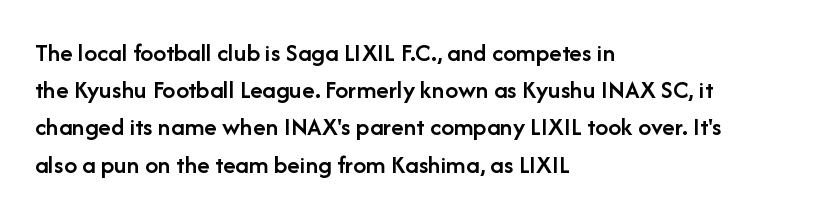
{"italic": "no", "bold": "semi", "underline": "no", "align": "left", "line_spacing": "normal", "line_spacing_ratio": 1.43, "letter_spacing": "normal", "letter_spacing_em": 0.0, "glyph_px": 26}
